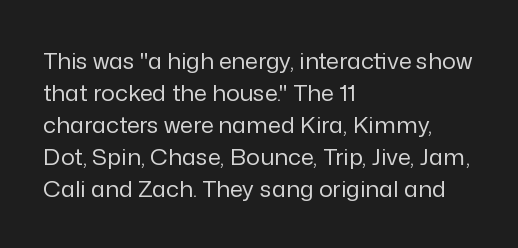
{"italic": "no", "bold": "no", "underline": "no", "align": "left", "line_spacing": "normal", "line_spacing_ratio": 1.39, "letter_spacing": "normal", "letter_spacing_em": 0.0, "glyph_px": 23}
